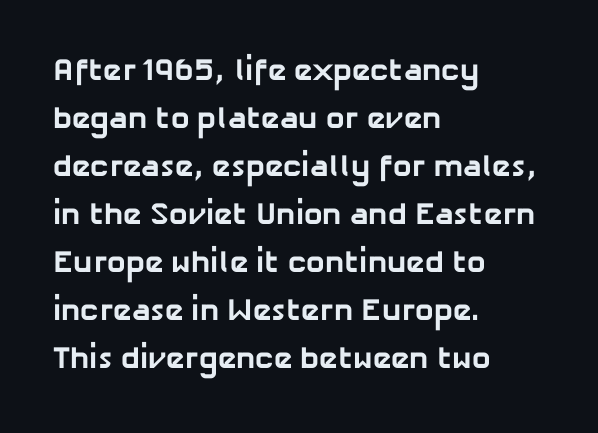
Has an underline been added? It has not. Here the designer chose a conventional face with non-uniform glyph widths. Line beginnings align vertically; line endings do not. Stroke terminals: plain, sans-serif. There is no visible air inserted between adjacent glyphs. Is there much room between lines? A standard amount, neither cramped nor airy.
